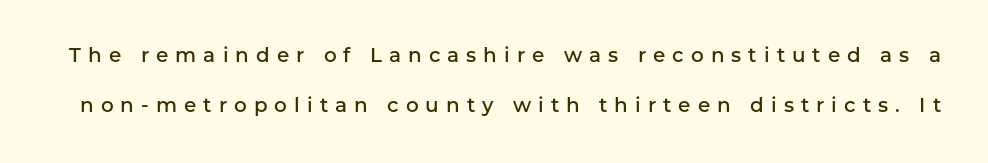
{"italic": "no", "bold": "semi", "underline": "no", "line_spacing": "loose", "line_spacing_ratio": 2.49, "letter_spacing": "wide", "letter_spacing_em": 0.35, "glyph_px": 20}
